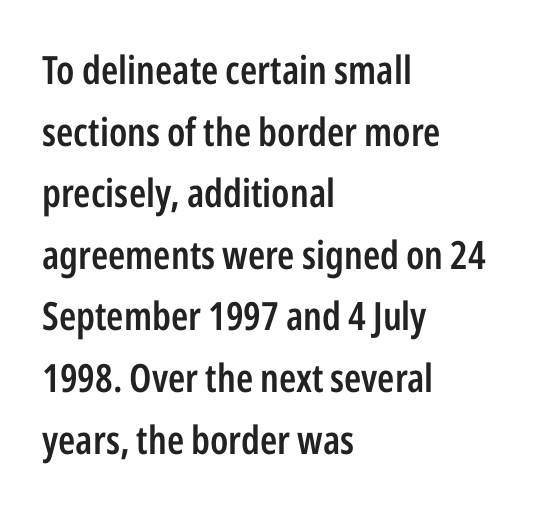
Q: Is the text bold? A: Semi-bold.
Q: Is the text italic (slanted)? A: No, it is upright.
Q: Is the typeface a serif or a sans-serif typeface? A: Sans-serif.
Q: Is the text underlined? A: No.
Q: How is the paragraph aligned? A: Left-aligned.
Q: Is the spacing between letters normal or unusually wide? A: Normal.
Q: Is the spacing between lines tight, normal or loose? A: Normal.
Q: Width (condensed, normal, or wide)? A: Condensed.
Q: Stroke contrast? A: Low.
Q: x-height? A: Medium.
Q: Monospaced? A: No.
